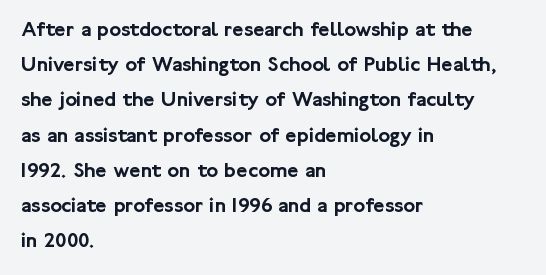
{"italic": "no", "underline": "no", "align": "left", "line_spacing": "normal", "line_spacing_ratio": 1.6, "letter_spacing": "normal", "letter_spacing_em": 0.0, "glyph_px": 22}
